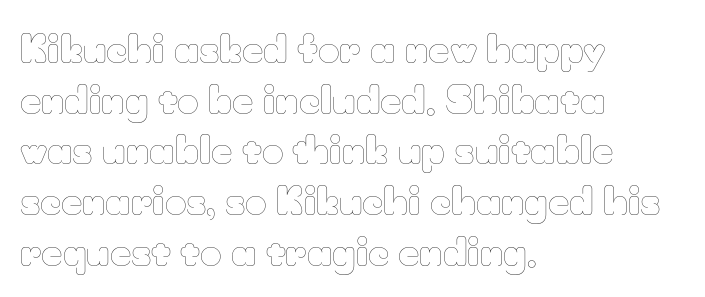
{"italic": "no", "bold": "no", "weight": "thin", "width": "normal", "stroke_contrast": "low", "x_height": "small", "monospaced": "no", "underline": "no", "align": "left", "line_spacing": "normal", "line_spacing_ratio": 1.37, "letter_spacing": "normal", "letter_spacing_em": 0.0, "glyph_px": 37}
